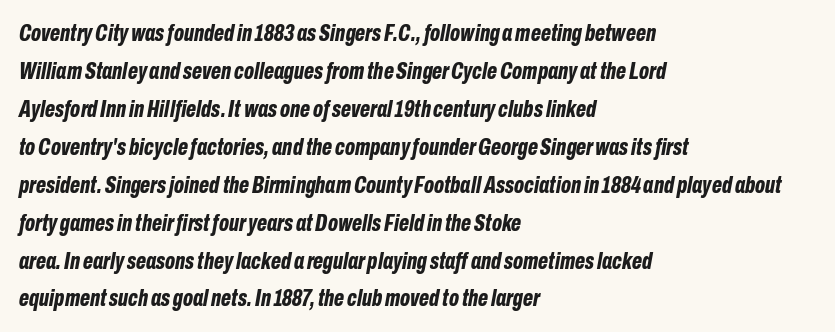
Q: Is the text bold? A: Yes.
Q: Is the text italic (slanted)? A: Yes, it leans right by about 10 degrees.
Q: Is the text underlined? A: No.
Q: How is the paragraph aligned? A: Left-aligned.
Q: Is the spacing between letters normal or unusually wide? A: Normal.
Q: Is the spacing between lines tight, normal or loose? A: Normal.
